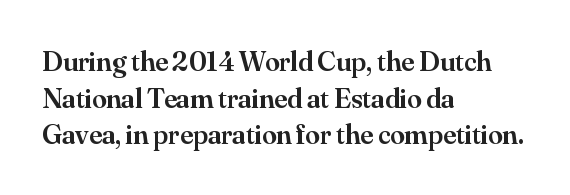
Q: Is the text bold? A: Semi-bold.
Q: Is the text italic (slanted)? A: No, it is upright.
Q: Is the typeface a serif or a sans-serif typeface? A: Serif.
Q: Is the text underlined? A: No.
Q: How is the paragraph aligned? A: Left-aligned.
Q: Is the spacing between letters normal or unusually wide? A: Normal.
Q: Is the spacing between lines tight, normal or loose? A: Normal.
Q: Width (condensed, normal, or wide)? A: Normal.
Q: Stroke contrast? A: Medium.
Q: x-height? A: Small.
Q: Monospaced? A: No.
